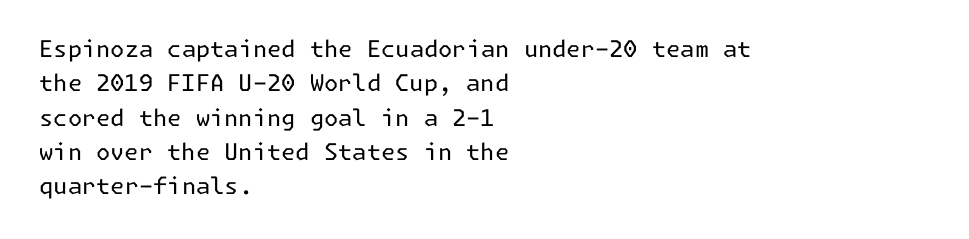
The vertical gap from one line to the next is medium. These lines were composed using upright roman letters. Horizontal alignment here is leftward, the default for most running prose. The gaps between neighbouring characters are ordinary and unremarkable. Weight: regular or lighter.
